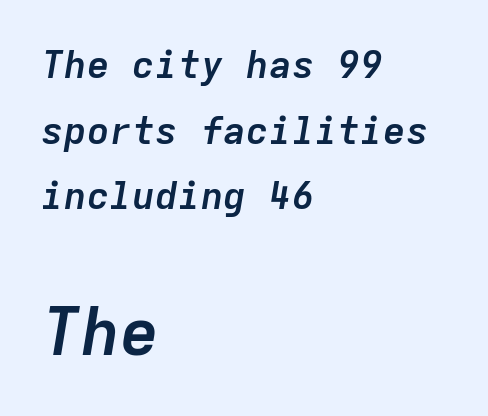
The image shows 66 px semibold type, italic (leaning right), monospaced; set left-aligned, line spacing 1.73x, normal letter spacing, not underlined; the second (bottom) block is 1.74x larger; low stroke contrast and a medium x-height.
